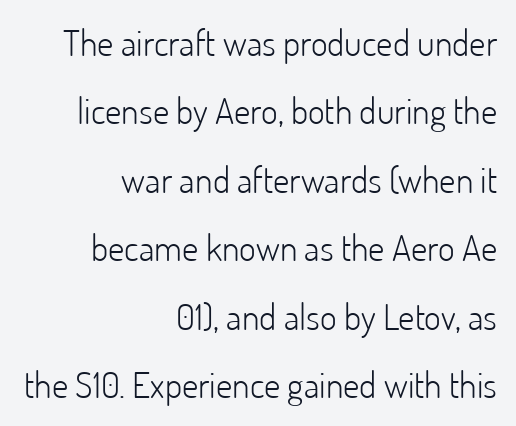
The image shows 36 px light sans-serif type, upright; set right-aligned, loose line spacing (1.9x), normal letter spacing, not underlined; low stroke contrast and a small x-height.
